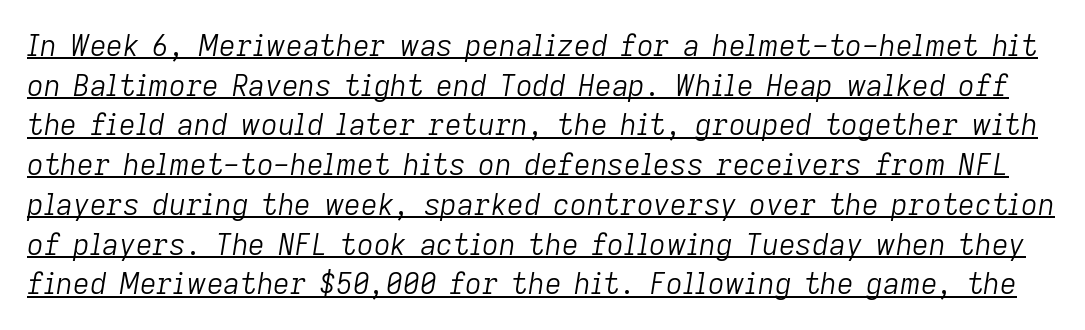
It's the slanting kind of type. The rendering keeps characters at their native spacing. The specimen includes a rule beneath the text block's lines. The rendering uses a moderate line-height, typical for paragraphs. Looks like regular typesetting: each glyph gets only the width it needs.
